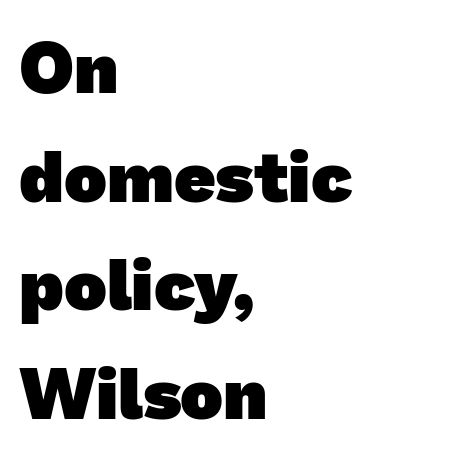
{"serif": "no", "bold": "yes", "weight": "heavy", "width": "normal", "stroke_contrast": "low", "x_height": "medium", "monospaced": "no", "underline": "no", "align": "left", "line_spacing": "normal", "line_spacing_ratio": 1.51, "letter_spacing": "normal", "letter_spacing_em": 0.0, "glyph_px": 72}
